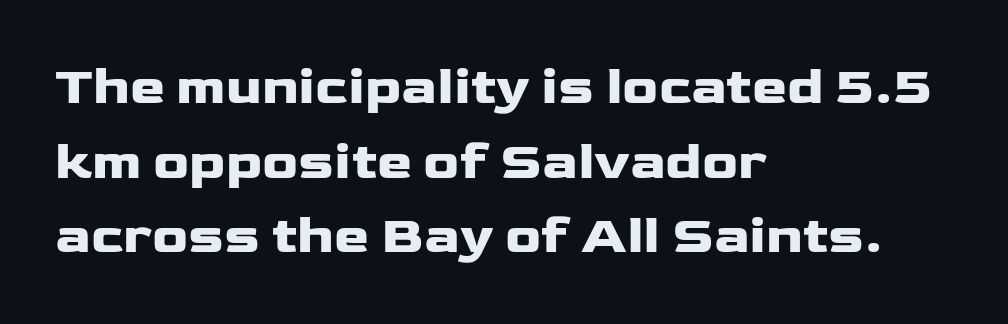
{"serif": "no", "italic": "no", "bold": "yes", "weight": "heavy", "width": "wide", "stroke_contrast": "low", "x_height": "medium", "monospaced": "no", "underline": "no", "align": "left", "line_spacing": "normal", "line_spacing_ratio": 1.41, "letter_spacing": "normal", "letter_spacing_em": 0.0, "glyph_px": 53}
